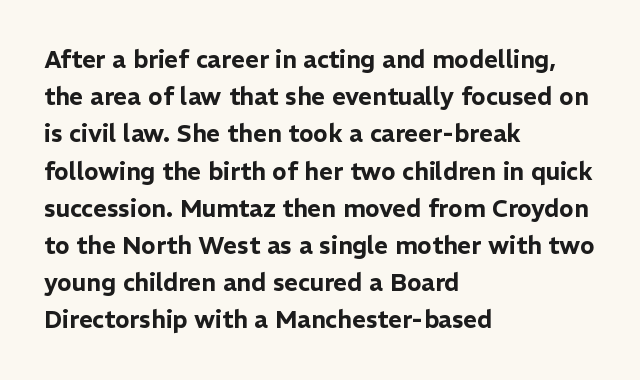
The image shows 24 px text type, upright; set left-aligned, normal line spacing (1.55x), normal letter spacing, not underlined.
